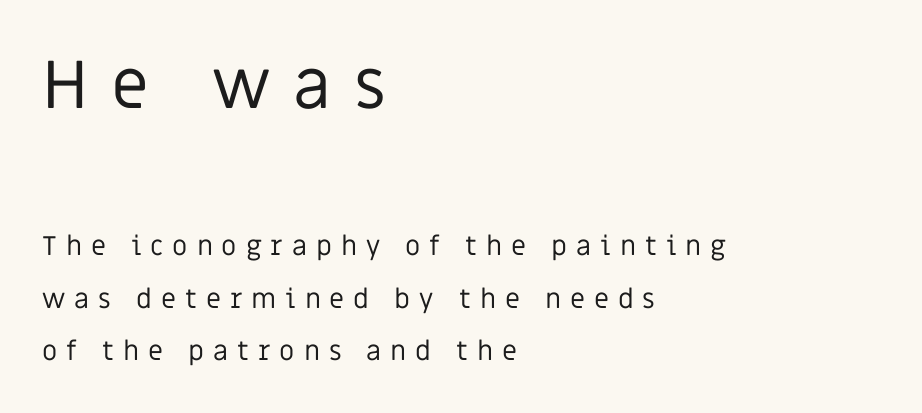
The image shows 68 px regular-weight sans-serif type, upright; set left-aligned, loose line spacing (1.94x), unusually wide letter spacing (+0.33 em), not underlined; the first (top) block is 2.52x larger; low stroke contrast and a large x-height.
